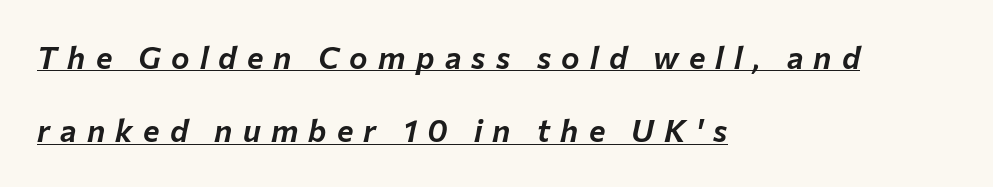
The image shows 31 px text type, italic (leaning right); set left-aligned, loose line spacing (2.37x), unusually wide letter spacing (+0.33 em), underlined; low stroke contrast and a medium x-height.
